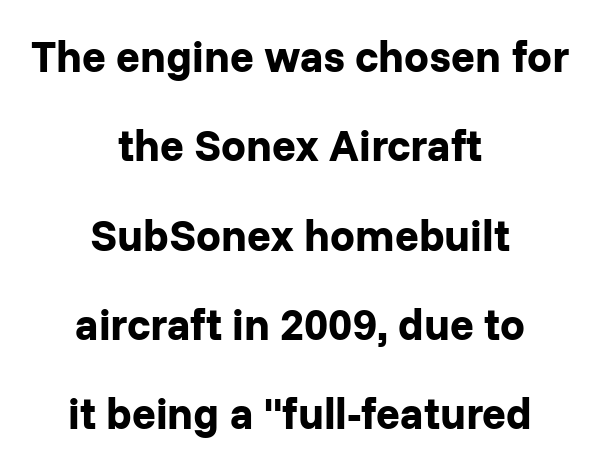
Widely set lines give the paragraph a tall, airy silhouette. A centered setting, common on invitations and titles, is used for this passage. This sample has the flowing, uneven cadence of proportional lettering. This is sans-serif lettering, the kind often seen on screens and signage.
